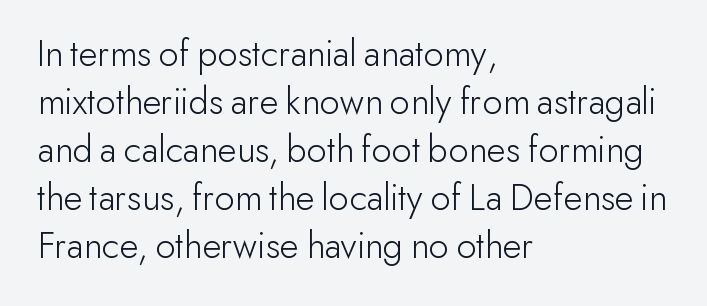
The passage shown has conventional tracking throughout. Stem width sits at or under what a default text font uses. Each row of text sits above clean, open space. Designer's note — italics off, roman on.
